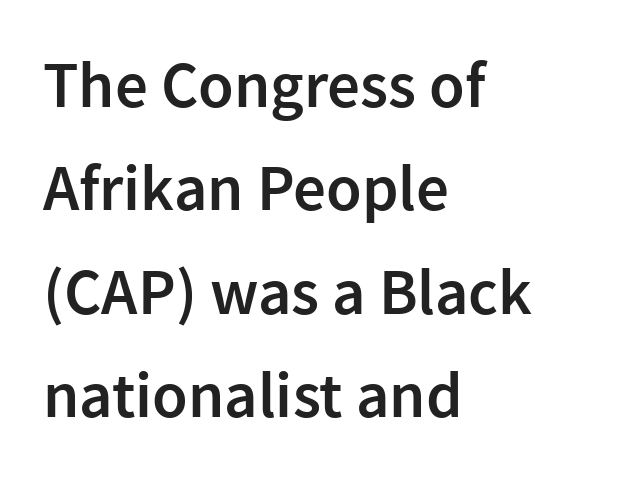
Q: Is the text bold? A: Semi-bold.
Q: Is the text italic (slanted)? A: No, it is upright.
Q: Is the typeface a serif or a sans-serif typeface? A: Sans-serif.
Q: Is the text underlined? A: No.
Q: How is the paragraph aligned? A: Left-aligned.
Q: Is the spacing between letters normal or unusually wide? A: Normal.
Q: Is the spacing between lines tight, normal or loose? A: Normal.
Q: Width (condensed, normal, or wide)? A: Normal.
Q: x-height? A: Medium.
Q: Monospaced? A: No.
